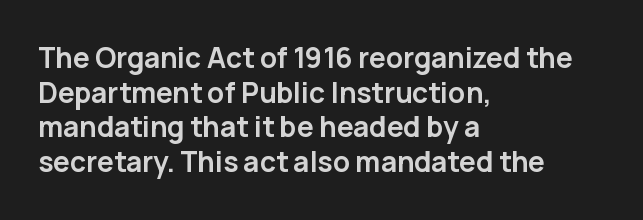
{"serif": "no", "italic": "no", "bold": "yes", "weight": "semibold", "width": "normal", "stroke_contrast": "low", "x_height": "medium", "monospaced": "no", "underline": "no", "align": "left", "line_spacing_ratio": 1.24, "letter_spacing": "normal", "letter_spacing_em": 0.0, "glyph_px": 28}
